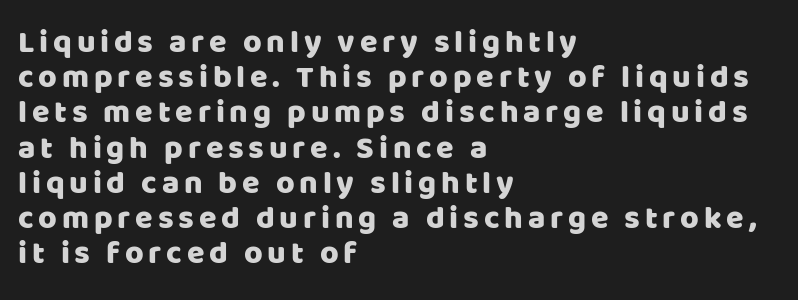
A student would call this left alignment; a typographer would say flush left, rag right. The letters advance in unequal steps, a hallmark of proportional type. These lines are composed in type without serifs. Check the space under the baseline: it is left empty. The rendering uses a small line-height, squeezing the rows.
